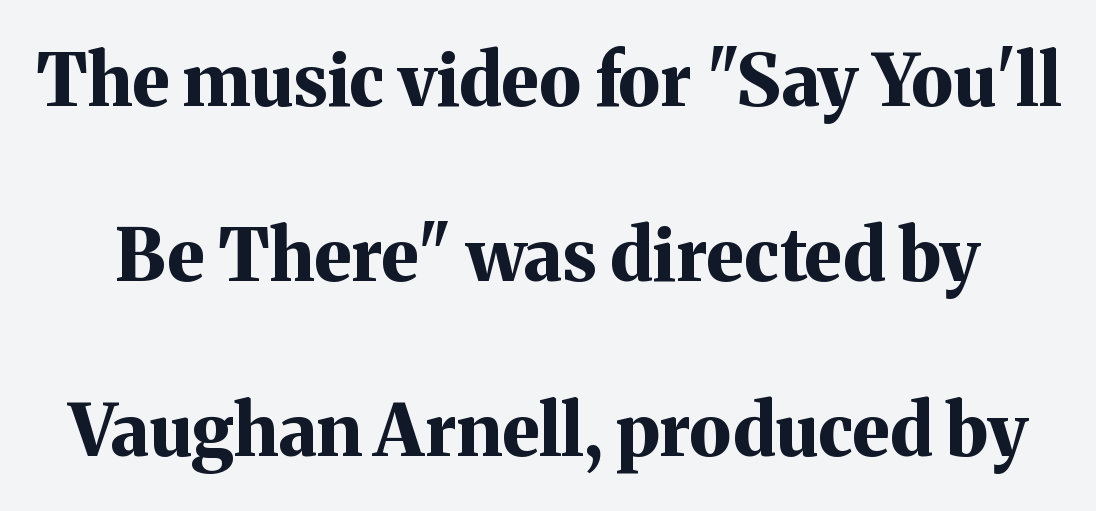
The image shows 72 px bold serif type, upright; set loose line spacing (2.43x), normal letter spacing, not underlined; medium stroke contrast and a medium x-height.
